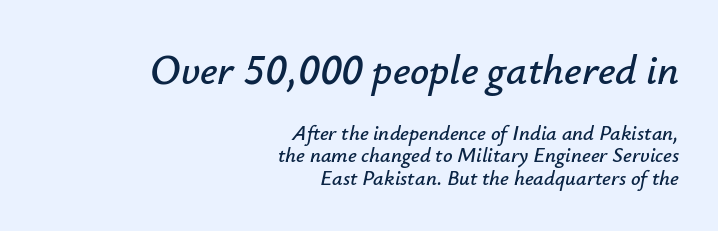
{"italic": "yes", "lean": "right", "slant_degrees": 12, "width": "normal", "stroke_contrast": "low", "x_height": "small", "monospaced": "no", "underline": "no", "align": "right", "line_spacing": "tight", "line_spacing_ratio": 1.06, "letter_spacing": "normal", "letter_spacing_em": 0.0, "larger_block": "first", "size_ratio": 2.0, "glyph_px": 42}
